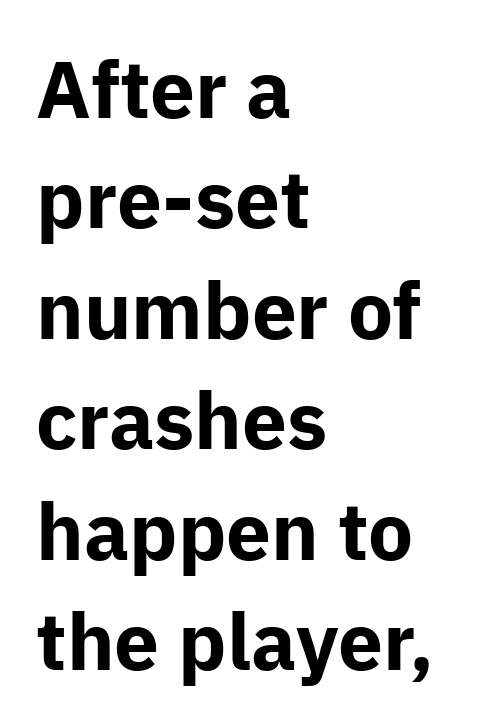
Compared with typical body copy, the letter spacing here is the same. Proportional: the letters do not fall into vertical columns. Every stem runs plumb, perpendicular to the baseline. A sans-serif font was chosen for this passage. How heavy is the stroke? Heavy — this is a bold.
